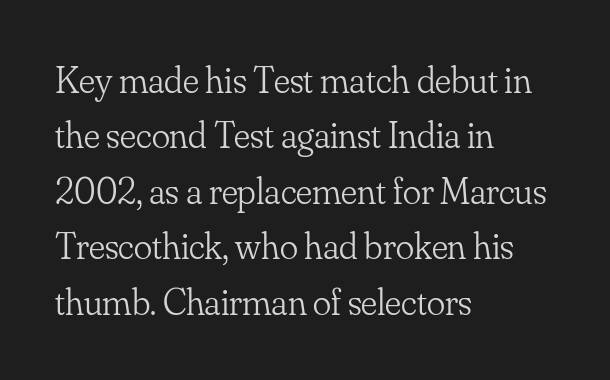
The image shows 38 px light serif type, upright; set left-aligned, normal line spacing (1.46x), normal letter spacing, not underlined; low stroke contrast and a small x-height.
